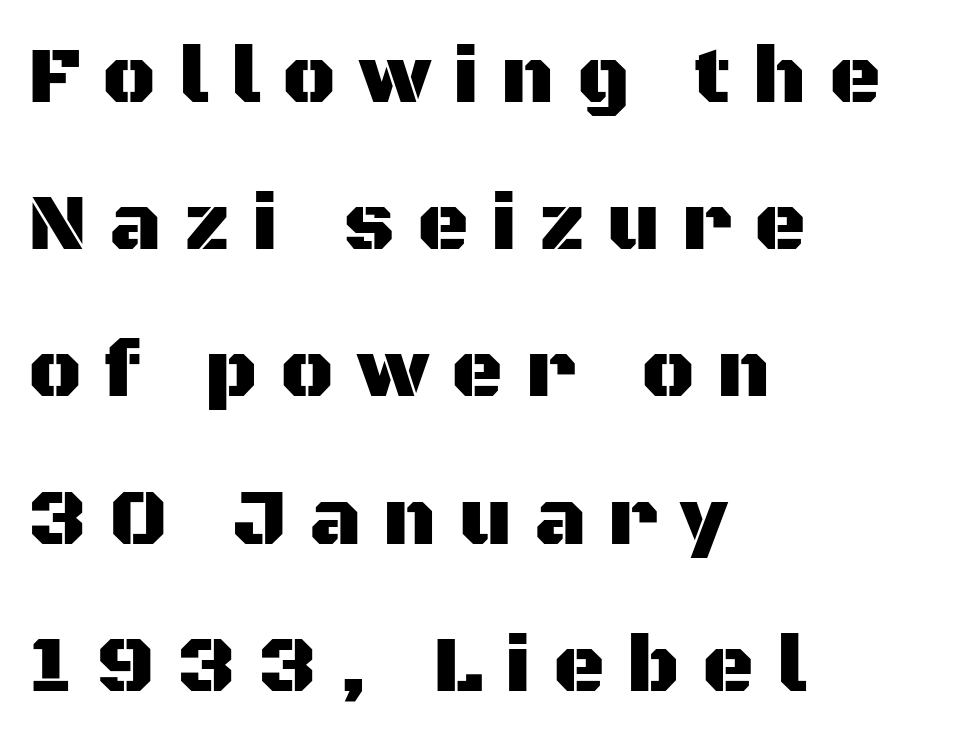
Q: Is the text italic (slanted)? A: No, it is upright.
Q: Is the typeface a serif or a sans-serif typeface? A: Sans-serif.
Q: Is the text underlined? A: No.
Q: How is the paragraph aligned? A: Left-aligned.
Q: Is the spacing between letters normal or unusually wide? A: Unusually wide.
Q: Width (condensed, normal, or wide)? A: Normal.
Q: Stroke contrast? A: Medium.
Q: x-height? A: Large.
Q: Monospaced? A: No.
